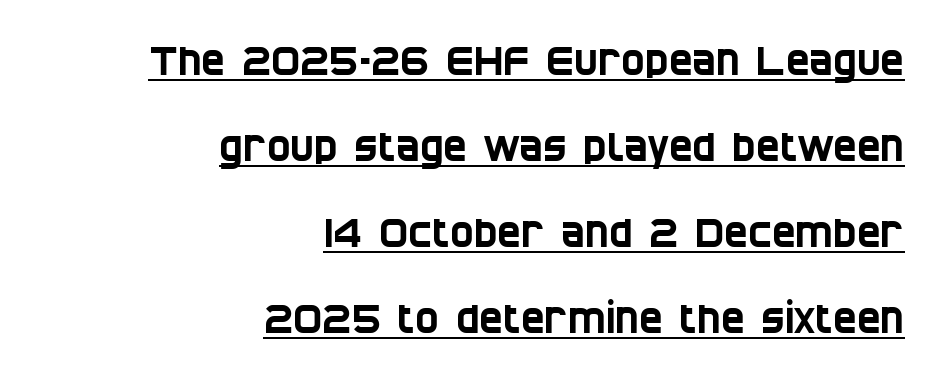
{"serif": "no", "width": "condensed", "stroke_contrast": "low", "x_height": "large", "monospaced": "no", "underline": "yes", "align": "right", "line_spacing": "loose", "line_spacing_ratio": 2.15, "letter_spacing": "normal", "letter_spacing_em": 0.0, "glyph_px": 40}
